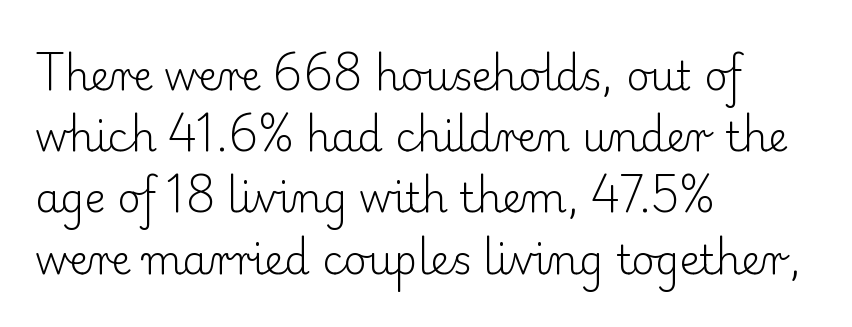
Q: Is the text bold? A: No.
Q: Is the text italic (slanted)? A: No, it is upright.
Q: Is the text underlined? A: No.
Q: How is the paragraph aligned? A: Left-aligned.
Q: Is the spacing between letters normal or unusually wide? A: Normal.
Q: Is the spacing between lines tight, normal or loose? A: Normal.
Q: Width (condensed, normal, or wide)? A: Normal.
Q: Stroke contrast? A: Low.
Q: x-height? A: Small.
Q: Monospaced? A: No.
